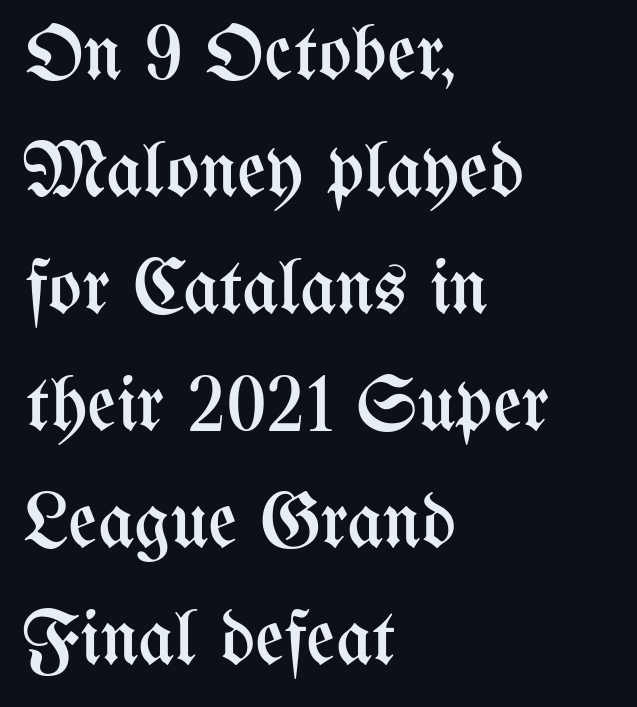
The image shows 79 px regular-weight, condensed type, upright; set left-aligned, normal line spacing (1.48x), normal letter spacing, not underlined; medium stroke contrast and a medium x-height.
